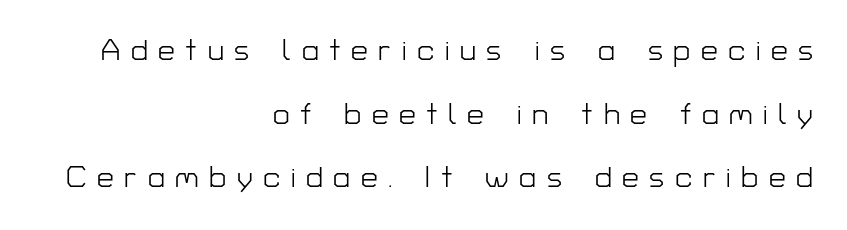
Plain, unruled lines of type. The characters display no serif detailing; their extremities are plain. Quick note: not italic, upright. You could not count columns in this text — the font is proportionally spaced.
